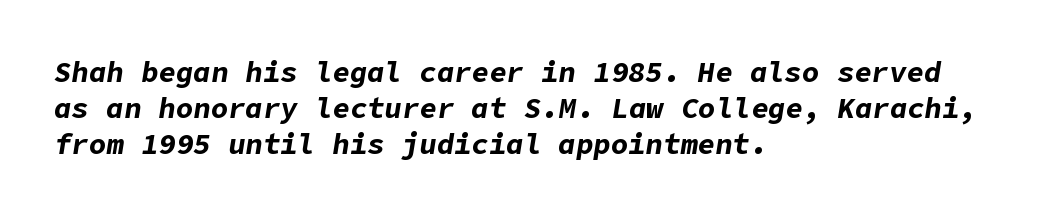
Characters follow at the spacing the type designer built in. Pretty heavy lettering here — definitely bold. The setting favours the left margin, as ordinary paragraphs usually do. Slanted lettering throughout.
